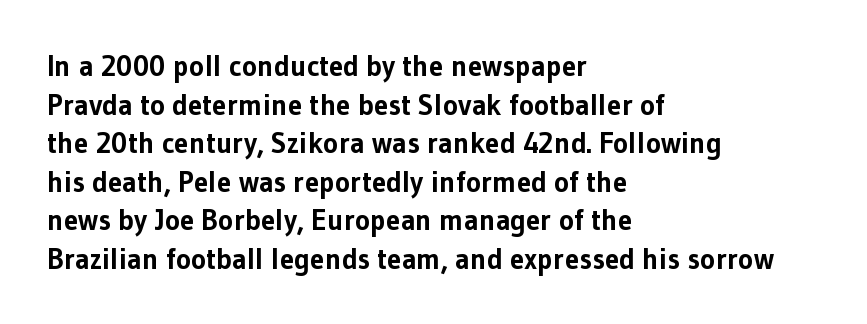
Q: Is the text bold? A: Yes.
Q: Is the text italic (slanted)? A: No, it is upright.
Q: Is the typeface a serif or a sans-serif typeface? A: Sans-serif.
Q: Is the text underlined? A: No.
Q: How is the paragraph aligned? A: Left-aligned.
Q: Is the spacing between letters normal or unusually wide? A: Normal.
Q: Is the spacing between lines tight, normal or loose? A: Normal.
Q: Width (condensed, normal, or wide)? A: Normal.
Q: Stroke contrast? A: Low.
Q: x-height? A: Medium.
Q: Monospaced? A: No.
